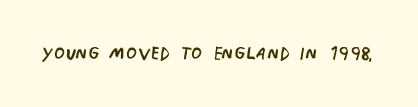
The image shows 25 px text type; set normal letter spacing, not underlined.
